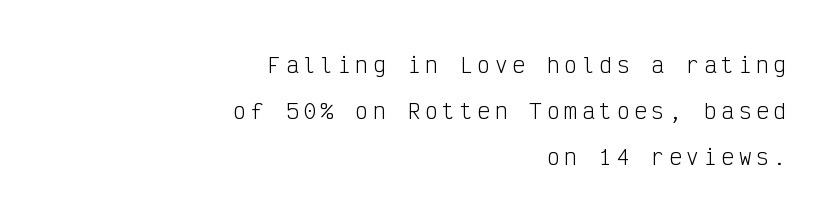
Q: Is the text bold? A: No.
Q: Is the text italic (slanted)? A: No, it is upright.
Q: Is the text underlined? A: No.
Q: How is the paragraph aligned? A: Right-aligned.
Q: Is the spacing between letters normal or unusually wide? A: Unusually wide.
Q: Is the spacing between lines tight, normal or loose? A: Loose.
